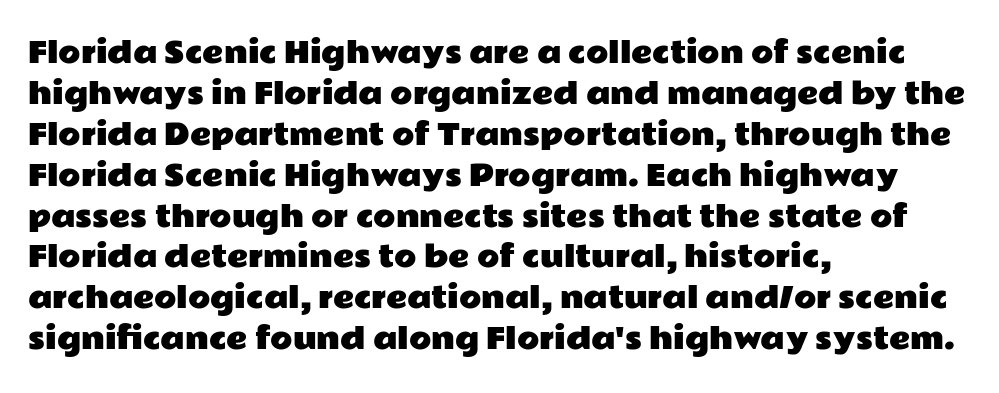
The image shows 29 px wide sans-serif type, upright; set left-aligned, normal line spacing (1.41x), normal letter spacing, not underlined; low stroke contrast and a medium x-height.
